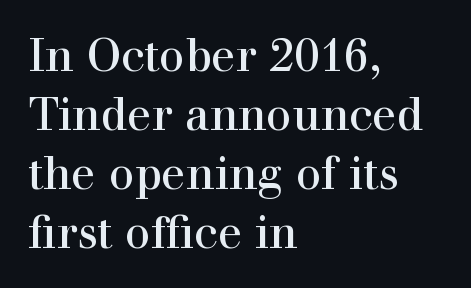
The image shows 45 px regular-weight serif type, upright; set left-aligned, normal line spacing (1.31x), normal letter spacing, not underlined; high stroke contrast and a medium x-height.
